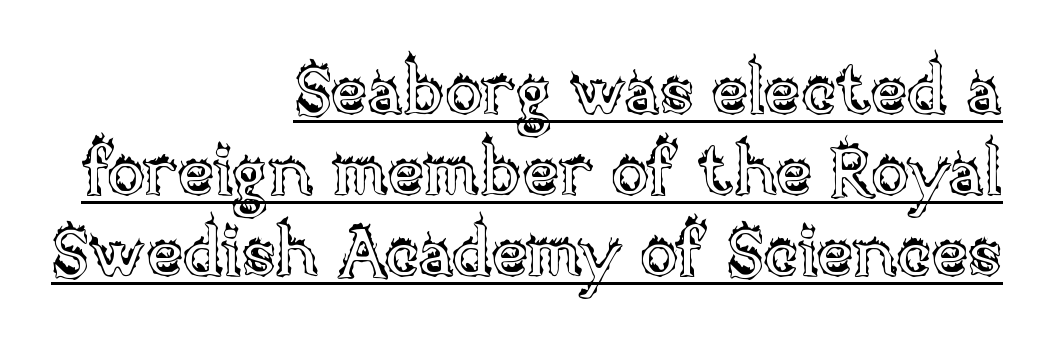
{"italic": "no", "width": "normal", "x_height": "large", "monospaced": "no", "underline": "yes", "align": "right", "line_spacing_ratio": 1.16, "letter_spacing": "normal", "letter_spacing_em": 0.0, "glyph_px": 70}
